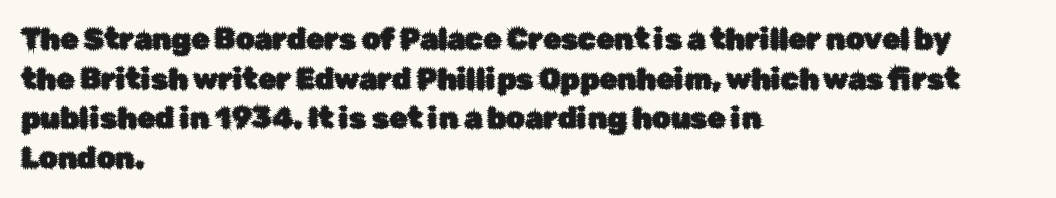
Rule under the text: the space is simply empty. Layout note: lines flush left. These lines were composed using upright roman letters. Do the characters align in a grid? No, the font is proportional. Note: no serifs on the glyphs.
